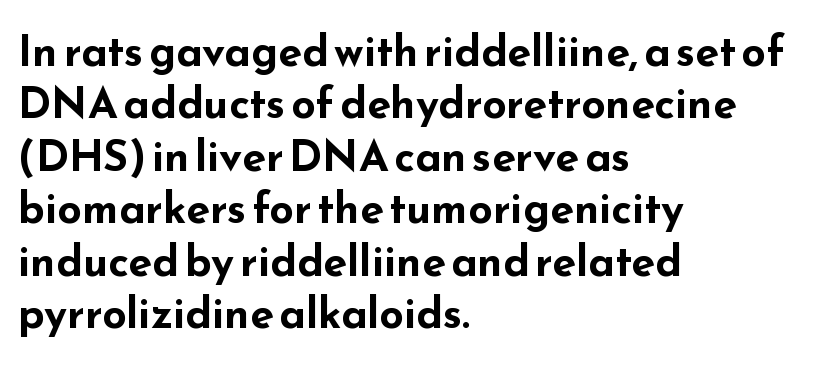
Every stem runs plumb, perpendicular to the baseline. Letterform terminals end flat and unadorned throughout the passage. Here the designer chose a conventional face with non-uniform glyph widths. Tracking here is standard; glyphs follow each other at the usual distance. I'd describe the lettering as bold — thick and assertive. One-word summary of the alignment: left.
